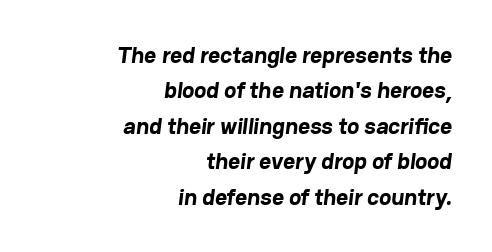
Q: Is the text bold? A: Yes.
Q: Is the text underlined? A: No.
Q: How is the paragraph aligned? A: Right-aligned.
Q: Is the spacing between letters normal or unusually wide? A: Normal.
Q: Is the spacing between lines tight, normal or loose? A: Normal.
